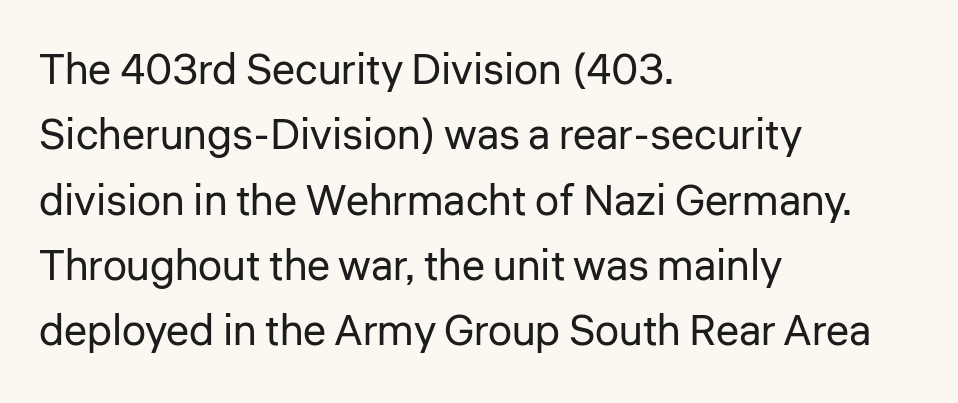
Q: Is the text bold? A: No.
Q: Is the text italic (slanted)? A: No, it is upright.
Q: Is the typeface a serif or a sans-serif typeface? A: Sans-serif.
Q: Is the text underlined? A: No.
Q: How is the paragraph aligned? A: Left-aligned.
Q: Is the spacing between letters normal or unusually wide? A: Normal.
Q: Is the spacing between lines tight, normal or loose? A: Normal.
Q: Width (condensed, normal, or wide)? A: Normal.
Q: Stroke contrast? A: Low.
Q: x-height? A: Medium.
Q: Monospaced? A: No.
